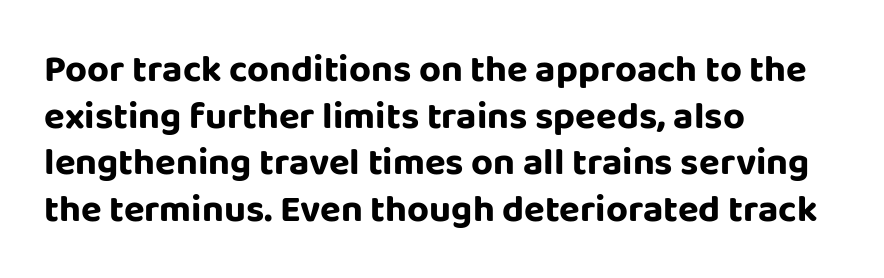
These lines keep a tight, regular rhythm from letter to letter. Spacing verdict: proportional, widths tailored to each character. Line beginnings align vertically; line endings do not. The lettering stays uniformly vertical, giving the passage a roman look.
